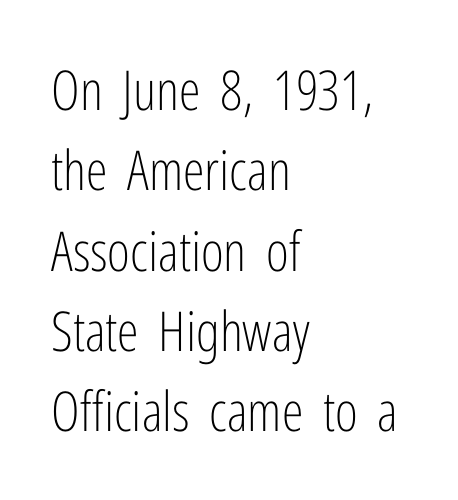
The image shows 55 px light, condensed sans-serif type, upright; set left-aligned, normal line spacing (1.46x), normal letter spacing, not underlined; low stroke contrast and a medium x-height.
